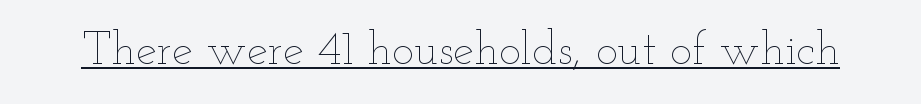
The image shows 47 px thin, wide type, upright; set normal letter spacing, underlined; low stroke contrast and a small x-height.
